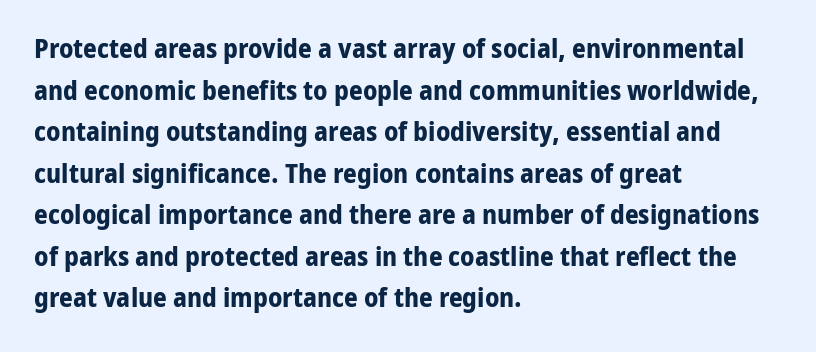
The image shows 27 px bold type, upright; set left-aligned, normal line spacing (1.54x), normal letter spacing, not underlined.
